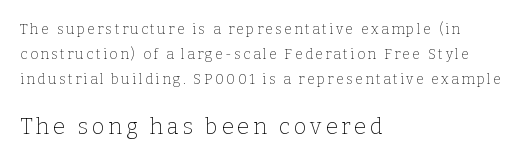
Q: Is the text bold? A: No.
Q: Is the text italic (slanted)? A: No, it is upright.
Q: Is the text underlined? A: No.
Q: How is the paragraph aligned? A: Left-aligned.
Q: Which block of text is set in a larger size, the first (top) or the second (bottom)? A: The second (bottom) one.
